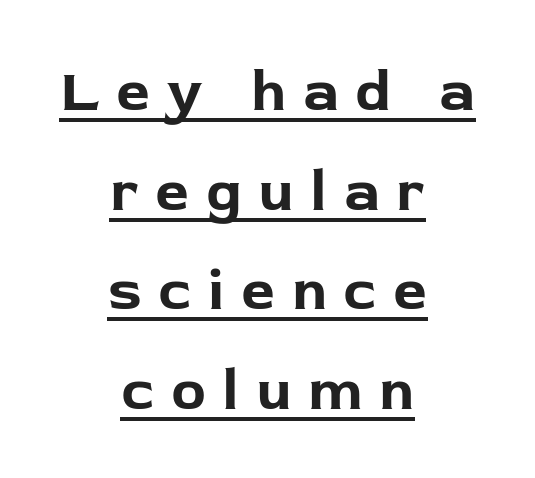
{"serif": "no", "italic": "no", "bold": "yes", "weight": "bold", "width": "normal", "stroke_contrast": "low", "x_height": "medium", "monospaced": "no", "underline": "yes", "align": "center", "line_spacing": "normal", "line_spacing_ratio": 1.69, "letter_spacing": "wide", "letter_spacing_em": 0.28, "glyph_px": 59}
